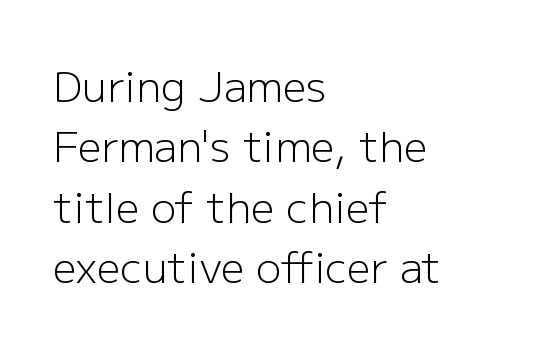
Q: Is the text bold? A: No.
Q: Is the text italic (slanted)? A: No, it is upright.
Q: Is the typeface a serif or a sans-serif typeface? A: Sans-serif.
Q: Is the text underlined? A: No.
Q: How is the paragraph aligned? A: Left-aligned.
Q: Is the spacing between letters normal or unusually wide? A: Normal.
Q: Is the spacing between lines tight, normal or loose? A: Normal.
Q: Width (condensed, normal, or wide)? A: Normal.
Q: Stroke contrast? A: Low.
Q: x-height? A: Medium.
Q: Monospaced? A: No.
